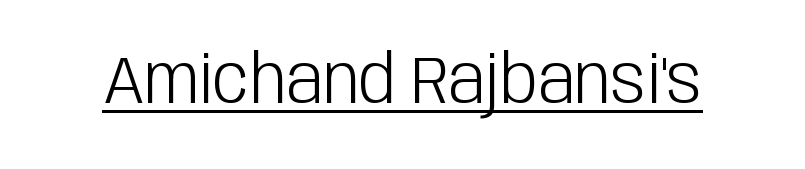
Vertical strokes here are truly vertical. Is this a sans? Yes — the strokes have no serifs. How are the letters spaced? Ordinarily, with no added tracking. Is the type heavy? It reads as light-to-regular instead.
